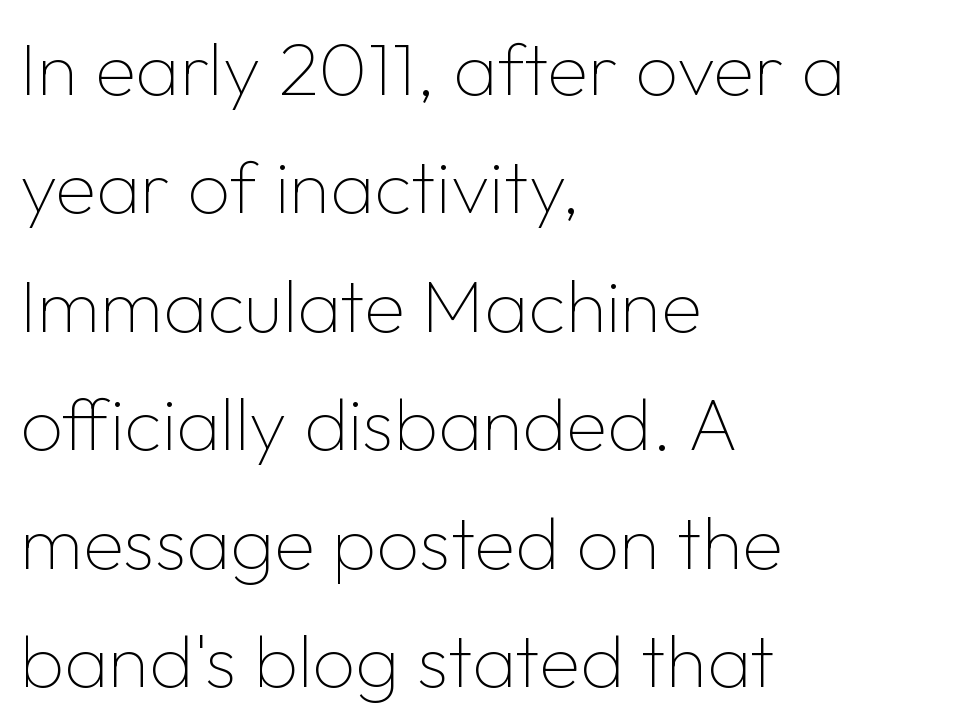
{"serif": "no", "italic": "no", "bold": "no", "weight": "thin", "width": "normal", "stroke_contrast": "low", "x_height": "medium", "monospaced": "no", "underline": "no", "align": "left", "line_spacing": "normal", "line_spacing_ratio": 1.58, "letter_spacing": "normal", "letter_spacing_em": 0.0, "glyph_px": 75}
